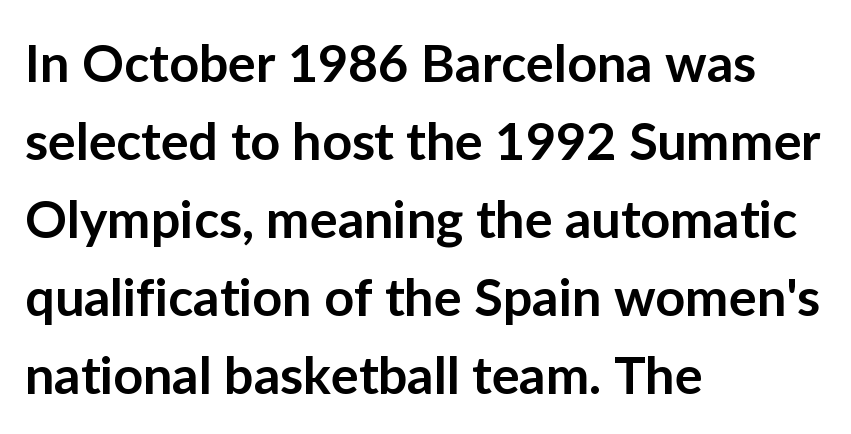
Leading: standard. Notice how the passage keeps a crisp vertical edge on the left only. The font's upright variant was chosen for this text. The rendering uses a semibold face; strokes are thickened but not to full bold.
